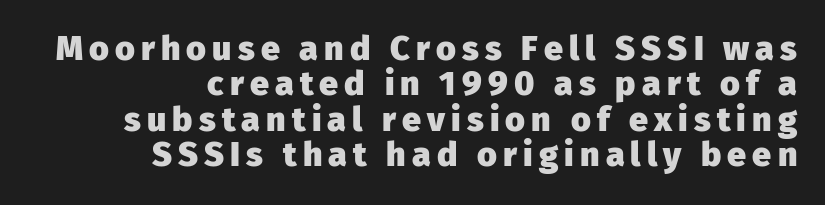
Q: Is the text bold? A: Yes.
Q: Is the text italic (slanted)? A: No, it is upright.
Q: Is the typeface a serif or a sans-serif typeface? A: Sans-serif.
Q: Is the text underlined? A: No.
Q: How is the paragraph aligned? A: Right-aligned.
Q: Is the spacing between lines tight, normal or loose? A: Tight.
Q: Width (condensed, normal, or wide)? A: Normal.
Q: Stroke contrast? A: Low.
Q: x-height? A: Medium.
Q: Monospaced? A: No.
